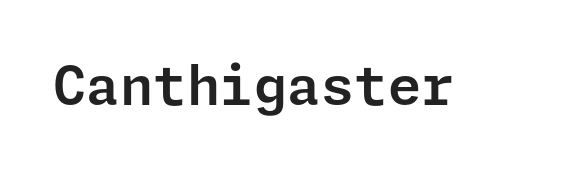
The image shows 54 px sans-serif type, upright; set normal letter spacing, not underlined; low stroke contrast and a medium x-height.
